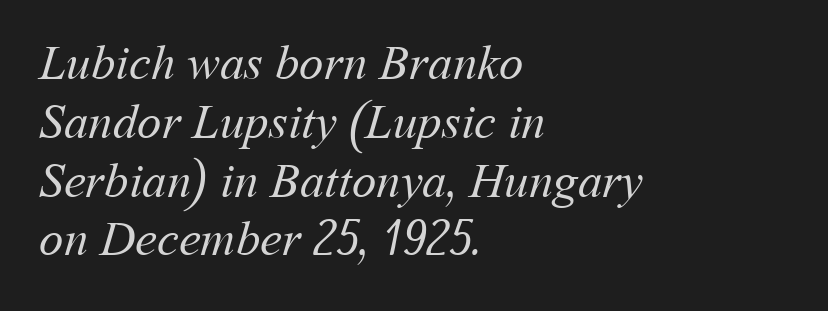
{"bold": "no", "weight": "regular", "width": "normal", "stroke_contrast": "medium", "x_height": "medium", "monospaced": "no", "underline": "no", "align": "left", "line_spacing_ratio": 1.2, "letter_spacing": "normal", "letter_spacing_em": 0.0, "glyph_px": 49}
